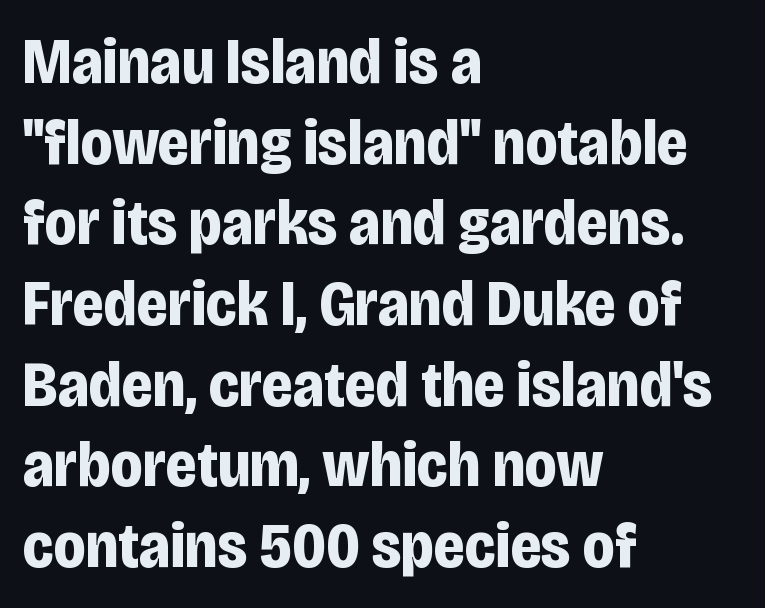
{"serif": "no", "italic": "no", "bold": "yes", "weight": "bold", "width": "condensed", "stroke_contrast": "low", "x_height": "large", "monospaced": "no", "underline": "no", "align": "left", "line_spacing": "normal", "line_spacing_ratio": 1.26, "letter_spacing": "normal", "letter_spacing_em": 0.0, "glyph_px": 64}
